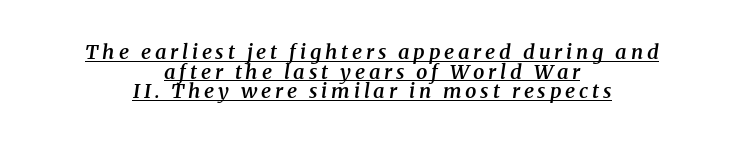
{"italic": "yes", "lean": "right", "slant_degrees": 8, "bold": "semi", "underline": "yes", "align": "center", "line_spacing": "tight", "line_spacing_ratio": 0.98, "glyph_px": 20}
